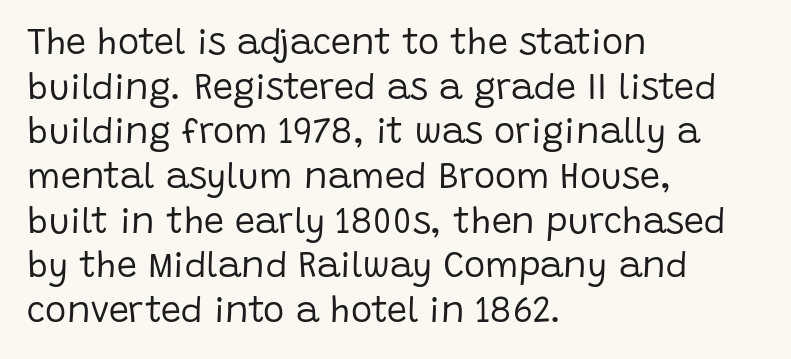
Q: Is the text bold? A: No.
Q: Is the text italic (slanted)? A: No, it is upright.
Q: Is the typeface a serif or a sans-serif typeface? A: Sans-serif.
Q: Is the text underlined? A: No.
Q: How is the paragraph aligned? A: Left-aligned.
Q: Is the spacing between letters normal or unusually wide? A: Normal.
Q: Width (condensed, normal, or wide)? A: Normal.
Q: Stroke contrast? A: Low.
Q: x-height? A: Large.
Q: Monospaced? A: No.
